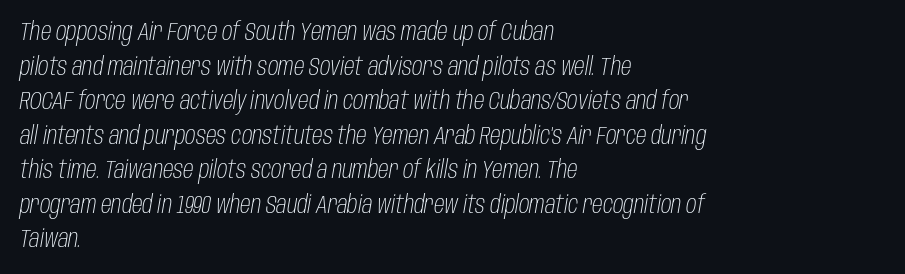
The face used here has a pronounced slope to its letters. Where is the straight margin? On the left. Regular leading. The font is comparable to plain body text, perhaps lighter.
